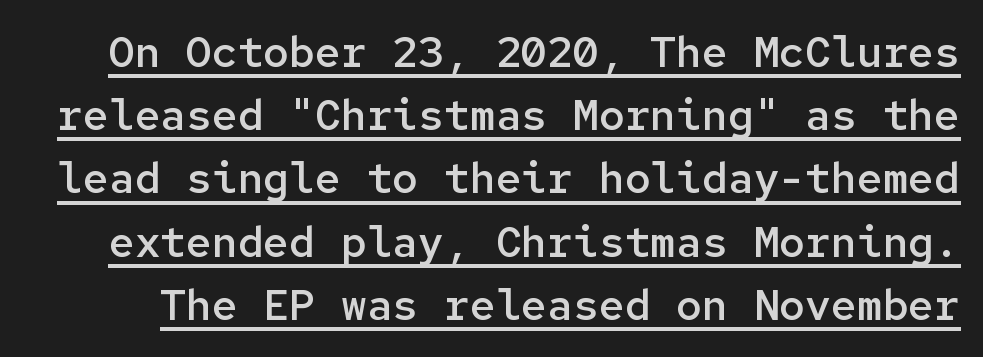
Q: Is the text bold? A: Semi-bold.
Q: Is the text italic (slanted)? A: No, it is upright.
Q: Is the typeface a serif or a sans-serif typeface? A: Sans-serif.
Q: Is the text underlined? A: Yes.
Q: Is the spacing between letters normal or unusually wide? A: Normal.
Q: Is the spacing between lines tight, normal or loose? A: Normal.
Q: Width (condensed, normal, or wide)? A: Normal.
Q: Stroke contrast? A: Low.
Q: x-height? A: Medium.
Q: Monospaced? A: Yes.
